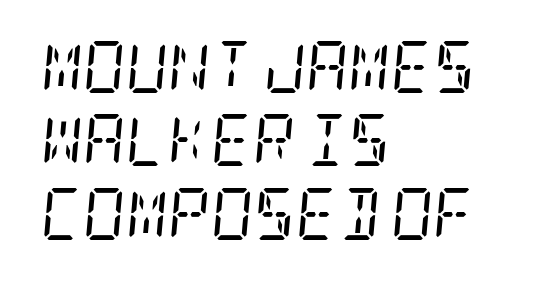
The image shows 52 px regular-weight, condensed serif type, italic (leaning right); set left-aligned, normal line spacing (1.41x), normal letter spacing, not underlined; low stroke contrast and a large x-height.
